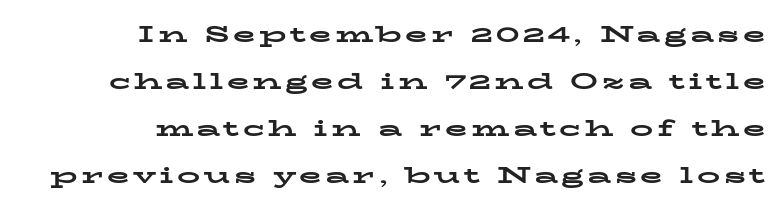
Q: Is the text bold? A: Yes.
Q: Is the text italic (slanted)? A: No, it is upright.
Q: Is the text underlined? A: No.
Q: How is the paragraph aligned? A: Right-aligned.
Q: Is the spacing between lines tight, normal or loose? A: Loose.
